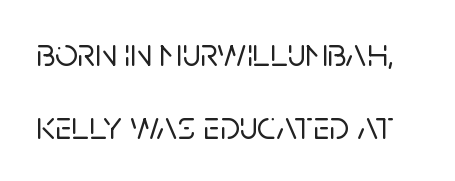
Observe the absence of serifs on each vertical stroke in this sample. Looks like regular typesetting: each glyph gets only the width it needs. These lines keep a tight, regular rhythm from letter to letter. Posture: straight, roman, zero tilt. Underlining? Definitely not there.
